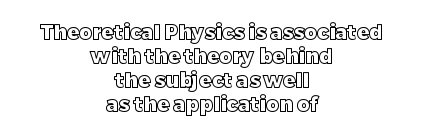
The image shows 20 px text type, upright; set centered, line spacing 1.2x, normal letter spacing, not underlined.
